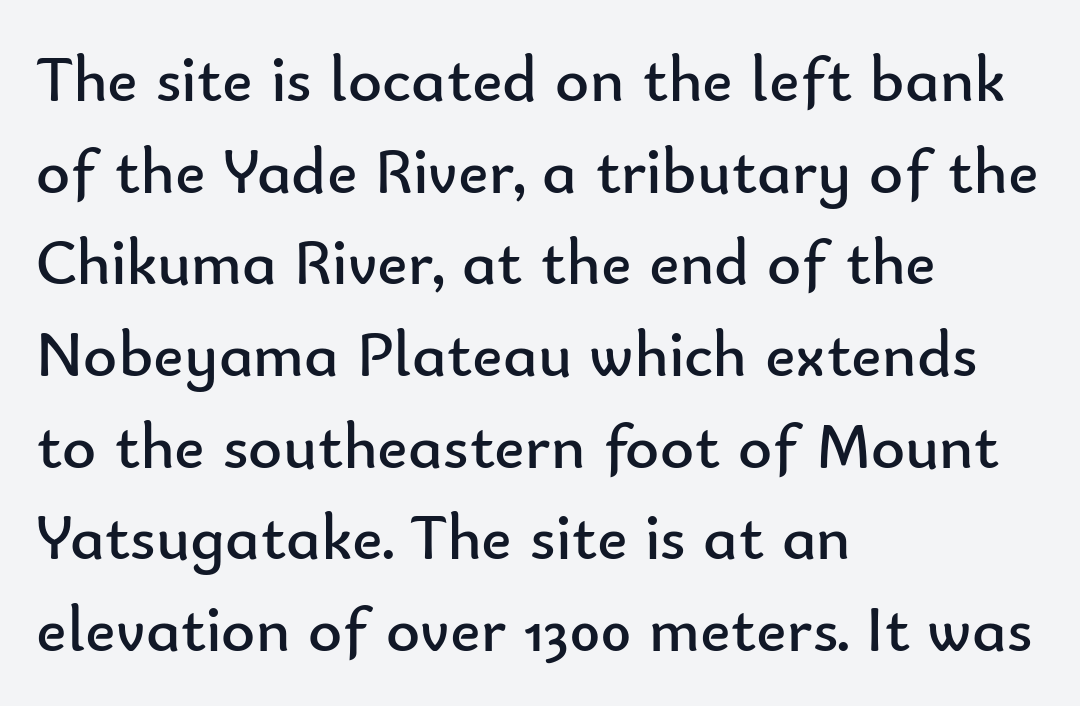
Q: Is the text bold? A: No.
Q: Is the text italic (slanted)? A: No, it is upright.
Q: Is the typeface a serif or a sans-serif typeface? A: Sans-serif.
Q: Is the text underlined? A: No.
Q: How is the paragraph aligned? A: Left-aligned.
Q: Is the spacing between letters normal or unusually wide? A: Normal.
Q: Is the spacing between lines tight, normal or loose? A: Normal.
Q: Width (condensed, normal, or wide)? A: Normal.
Q: Stroke contrast? A: Low.
Q: x-height? A: Small.
Q: Monospaced? A: No.
